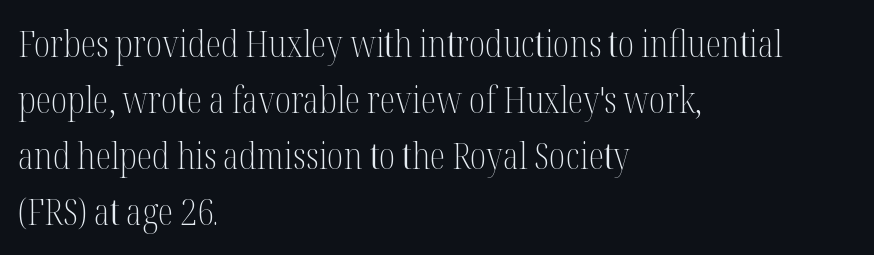
The face used here is rendered with its standard letterfit. Note the varied advance widths — an 'i' is clearly narrower than an 'm'. Unlike italic type, these characters show no tilt at all. Each new line begins a customary step beneath the previous one. Are there feet on the stems? There are — it's a serif. Stroke mass is kept to a normal reading level or below.
